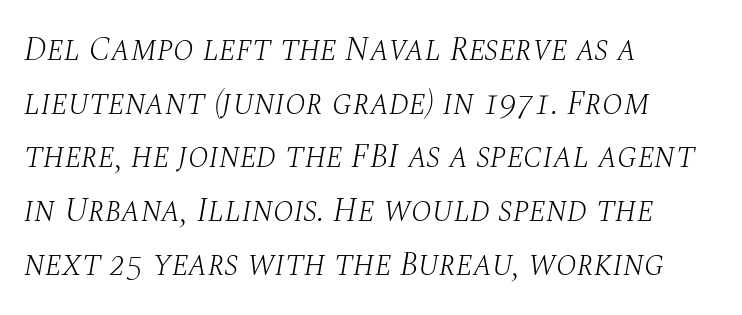
Q: Is the text bold? A: No.
Q: Is the text italic (slanted)? A: Yes, it leans right by about 10 degrees.
Q: Is the typeface a serif or a sans-serif typeface? A: Serif.
Q: Is the text underlined? A: No.
Q: How is the paragraph aligned? A: Left-aligned.
Q: Is the spacing between letters normal or unusually wide? A: Normal.
Q: Is the spacing between lines tight, normal or loose? A: Normal.
Q: Width (condensed, normal, or wide)? A: Normal.
Q: Stroke contrast? A: Medium.
Q: x-height? A: Large.
Q: Monospaced? A: No.
